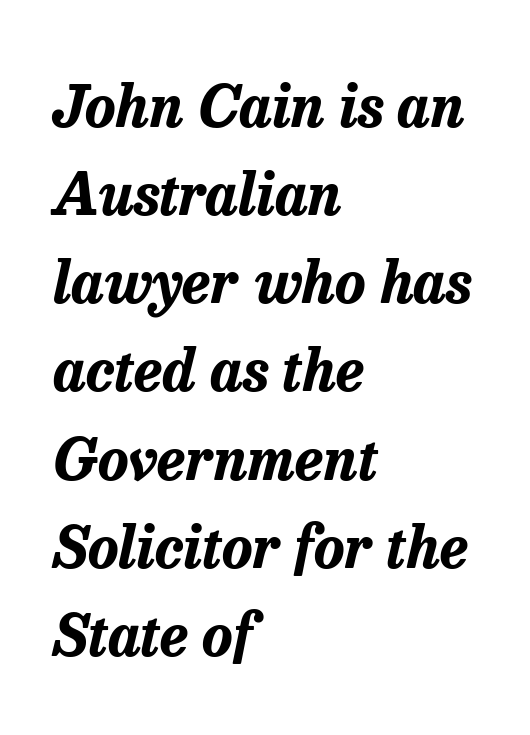
The image shows 58 px bold type, italic (leaning right); set left-aligned, normal line spacing (1.52x), normal letter spacing, not underlined; low stroke contrast and a medium x-height.
